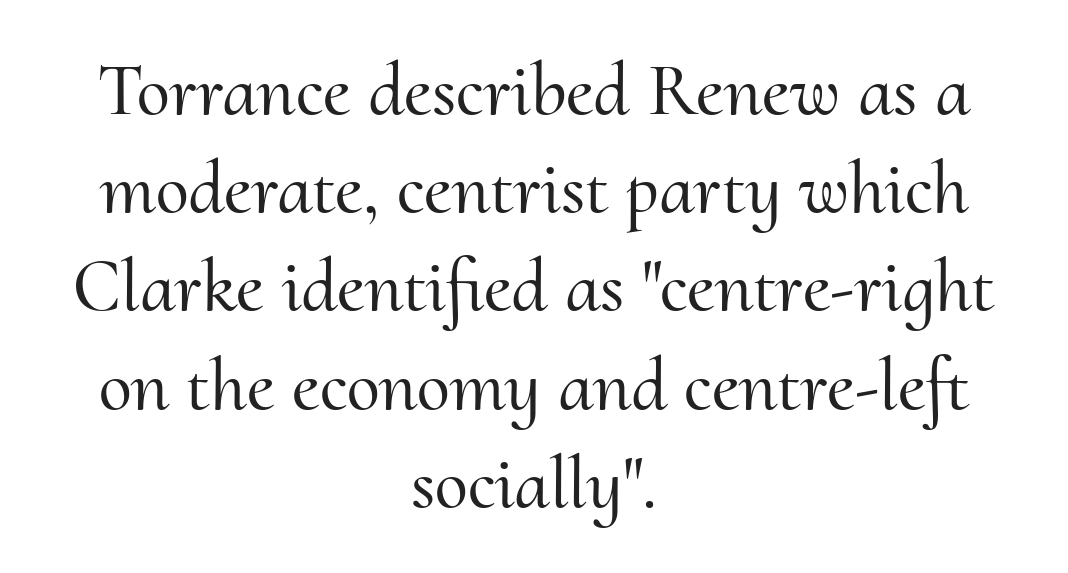
Q: Is the text italic (slanted)? A: No, it is upright.
Q: Is the typeface a serif or a sans-serif typeface? A: Serif.
Q: Is the text underlined? A: No.
Q: How is the paragraph aligned? A: Centered.
Q: Is the spacing between letters normal or unusually wide? A: Normal.
Q: Is the spacing between lines tight, normal or loose? A: Normal.
Q: Width (condensed, normal, or wide)? A: Normal.
Q: Stroke contrast? A: Medium.
Q: x-height? A: Small.
Q: Monospaced? A: No.
